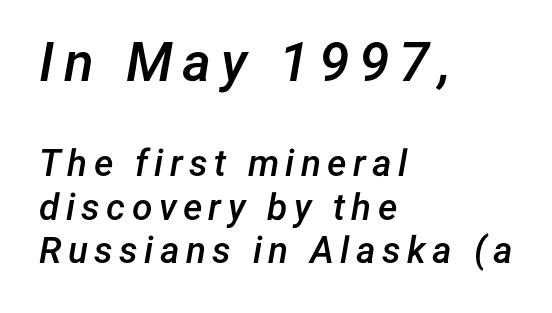
The image shows 55 px semibold type, italic (leaning right); set left-aligned, line spacing 1.18x, not underlined; the first (top) block is 1.49x larger; low stroke contrast and a medium x-height.
